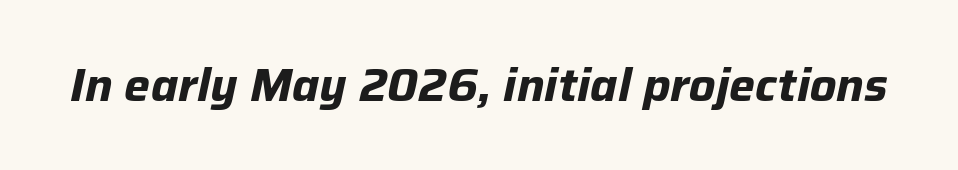
Each letter keeps its own natural width here, so spacing adapts to shape. Nobody drew a line under any word here. How heavy is the stroke? Heavy — this is a bold. The axis of the letterforms is tilted away from vertical.
